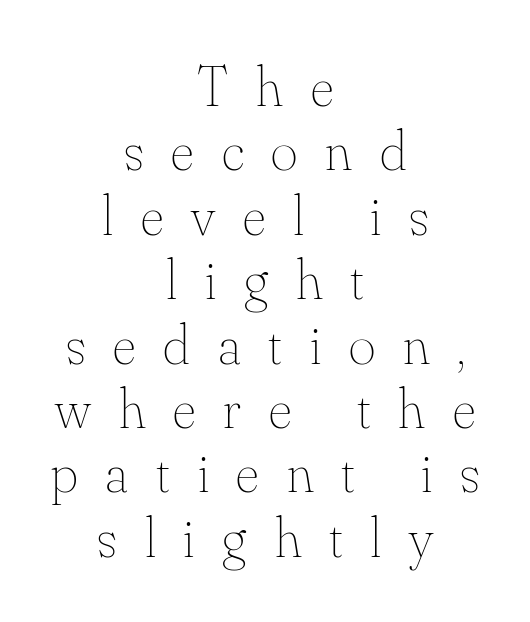
{"italic": "no", "bold": "no", "weight": "thin", "width": "normal", "stroke_contrast": "medium", "x_height": "small", "monospaced": "no", "underline": "no", "align": "center", "line_spacing": "tight", "line_spacing_ratio": 1.13, "letter_spacing": "wide", "letter_spacing_em": 0.49, "glyph_px": 57}
